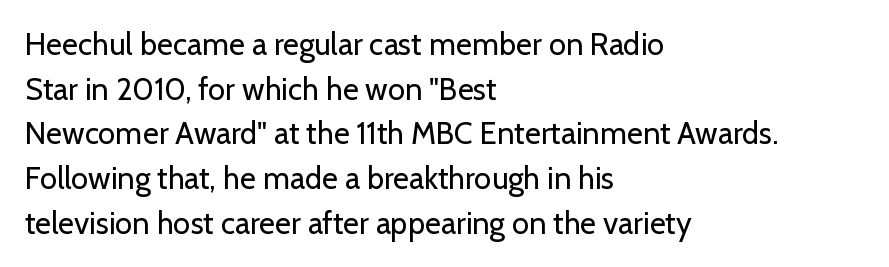
{"serif": "no", "italic": "no", "bold": "no", "weight": "regular", "width": "normal", "stroke_contrast": "low", "x_height": "medium", "monospaced": "no", "underline": "no", "align": "left", "line_spacing": "normal", "line_spacing_ratio": 1.44, "letter_spacing": "normal", "letter_spacing_em": 0.0, "glyph_px": 31}
